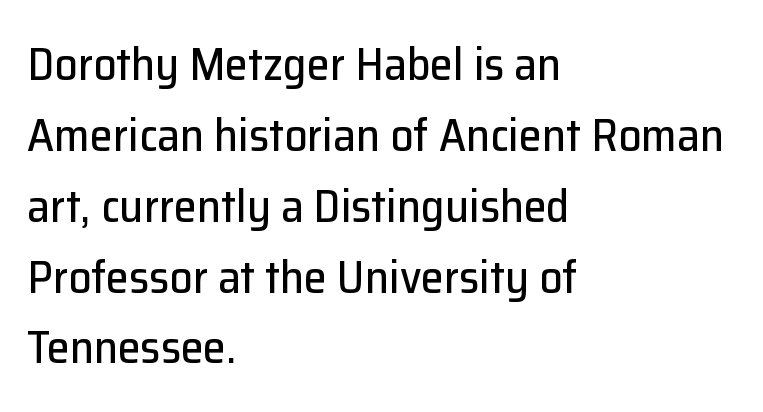
Does the lettering tilt? It doesn't — this is upright. Reading down the column, the eye jumps a familiar distance to each next line. Underlining? Definitely not there. This rendering leaves character spacing at its baseline value. Each letter keeps its own natural width here, so spacing adapts to shape. Visually the block forms a straight wall on the left and a jagged coastline on the right.
